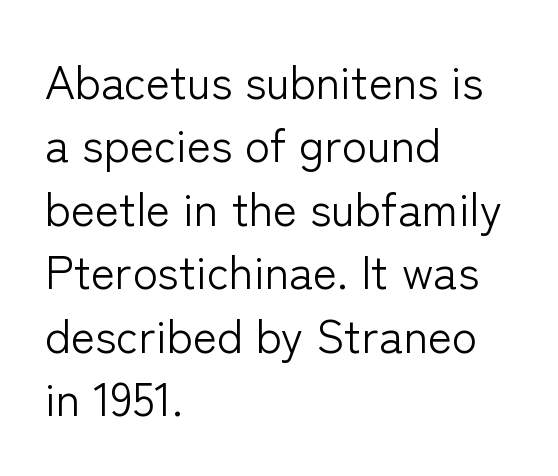
Q: Is the text bold? A: No.
Q: Is the text italic (slanted)? A: No, it is upright.
Q: Is the typeface a serif or a sans-serif typeface? A: Sans-serif.
Q: Is the text underlined? A: No.
Q: How is the paragraph aligned? A: Left-aligned.
Q: Is the spacing between letters normal or unusually wide? A: Normal.
Q: Is the spacing between lines tight, normal or loose? A: Normal.
Q: Width (condensed, normal, or wide)? A: Normal.
Q: Stroke contrast? A: Low.
Q: x-height? A: Medium.
Q: Monospaced? A: No.
